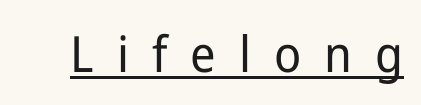
This is sans-serif lettering, the kind often seen on screens and signage. In designer terms, the underline attribute is active on this setting. The rendering inserts visible extra space after every character. The typesetting does not lean heavy: it is not bold. Varying glyph widths throughout — classic text-font behaviour. Every stem runs plumb, perpendicular to the baseline.
